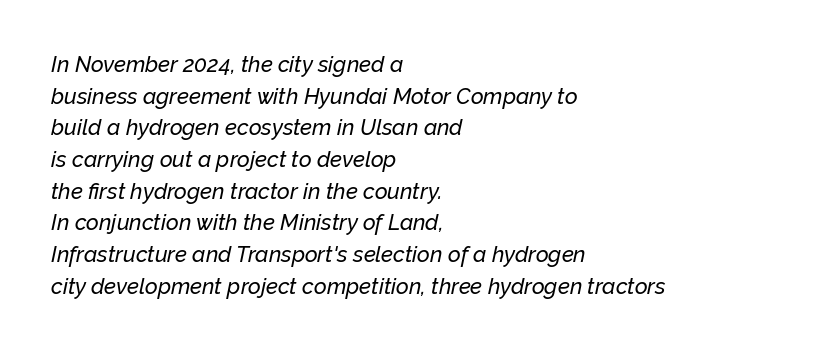
The image shows 22 px text type, italic (leaning right); set left-aligned, normal line spacing (1.44x), normal letter spacing, not underlined.
